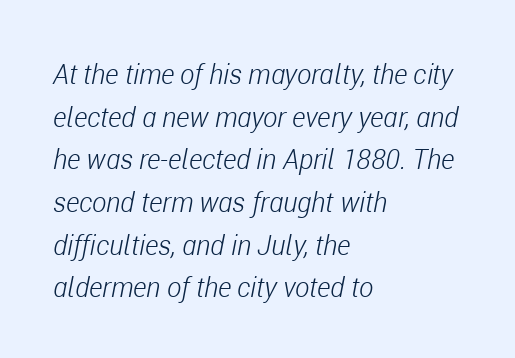
{"italic": "yes", "lean": "right", "slant_degrees": 11, "bold": "no", "underline": "no", "align": "left", "line_spacing": "normal", "line_spacing_ratio": 1.58, "letter_spacing": "normal", "letter_spacing_em": 0.0, "glyph_px": 27}
